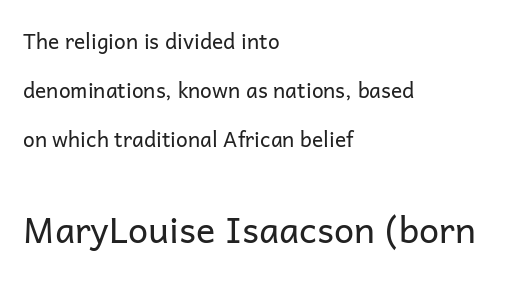
{"serif": "no", "italic": "no", "bold": "no", "weight": "regular", "width": "normal", "stroke_contrast": "low", "x_height": "medium", "monospaced": "no", "underline": "no", "align": "left", "line_spacing": "loose", "line_spacing_ratio": 2.33, "letter_spacing": "normal", "letter_spacing_em": 0.0, "larger_block": "second", "size_ratio": 1.71, "glyph_px": 36}
